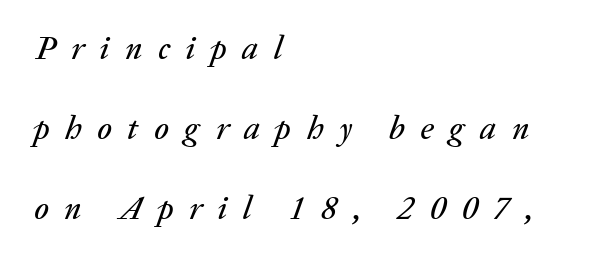
Q: Is the text italic (slanted)? A: Yes, it leans right by about 20 degrees.
Q: Is the text underlined? A: No.
Q: How is the paragraph aligned? A: Left-aligned.
Q: Is the spacing between letters normal or unusually wide? A: Unusually wide.
Q: Is the spacing between lines tight, normal or loose? A: Loose.
Q: Width (condensed, normal, or wide)? A: Normal.
Q: Stroke contrast? A: Low.
Q: x-height? A: Medium.
Q: Monospaced? A: No.
